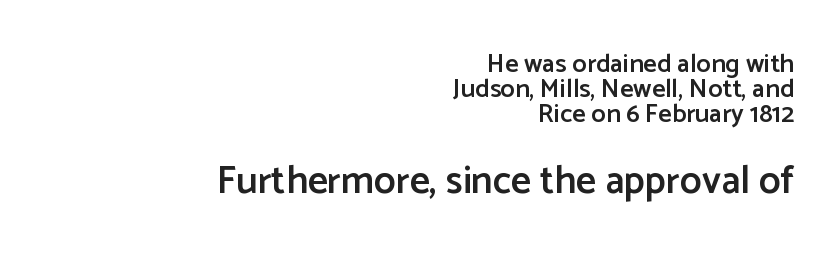
The image shows 39 px semibold sans-serif type, upright; set right-aligned, tight line spacing (0.97x), normal letter spacing, not underlined; the second (bottom) block is 1.5x larger; low stroke contrast and a medium x-height.
